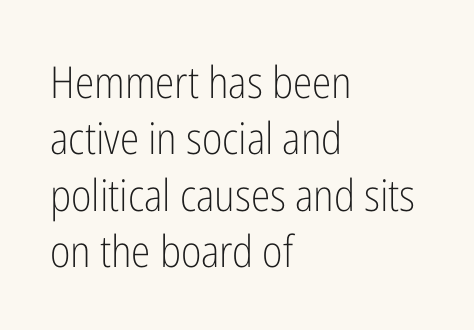
The passage is arranged the way most books set body copy — flush left. Inter-character spacing is left at the font's built-in metrics. Is there much room between lines? A standard amount, neither cramped nor airy. The passage shown is typed in a proportional face where columns would drift. Regarding serifs, this sample does without them.
